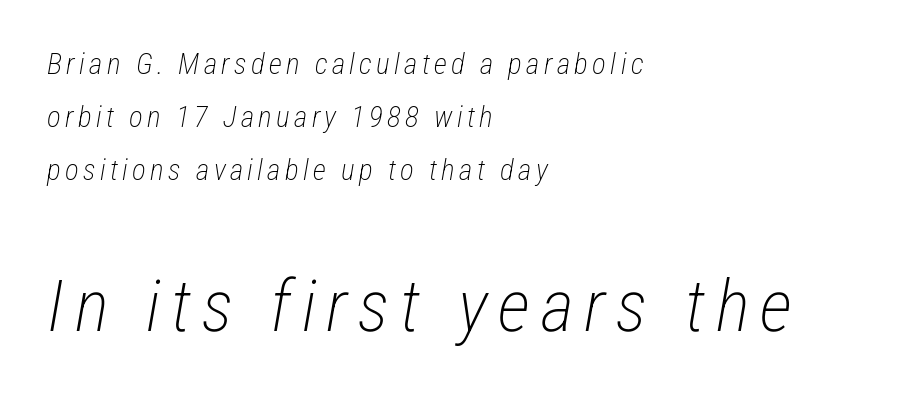
Q: Is the text bold? A: No.
Q: Is the text italic (slanted)? A: Yes, it leans right by about 12 degrees.
Q: Is the text underlined? A: No.
Q: How is the paragraph aligned? A: Left-aligned.
Q: Which block of text is set in a larger size, the first (top) or the second (bottom)? A: The second (bottom) one.
Q: Width (condensed, normal, or wide)? A: Condensed.
Q: Stroke contrast? A: Low.
Q: x-height? A: Medium.
Q: Monospaced? A: No.
